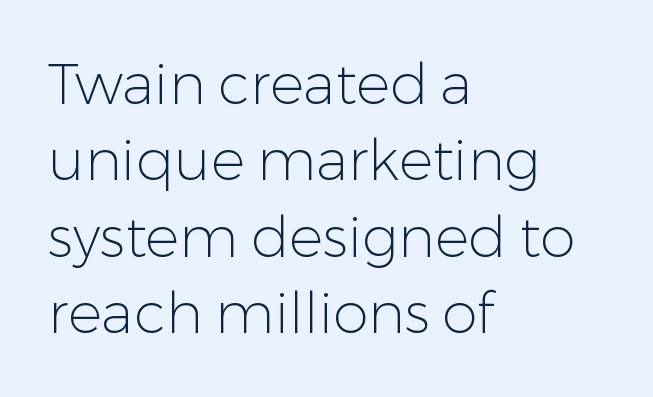
Standard letterfit; no display-style spreading of the glyphs. Every character sits straight up, as roman type does. Normally led — the rows are evenly, conventionally spaced. The text was rendered using a sans face with plain stroke endings.
